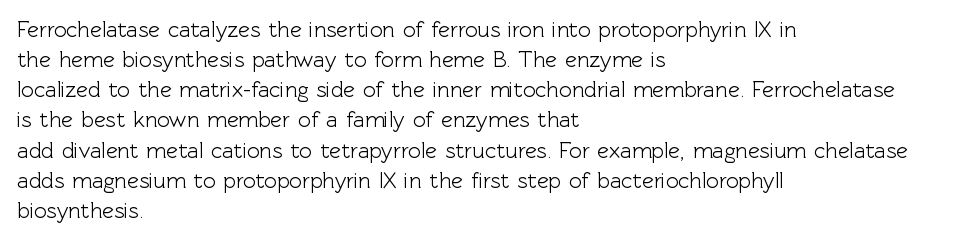
Q: Is the text italic (slanted)? A: No, it is upright.
Q: Is the text underlined? A: No.
Q: How is the paragraph aligned? A: Left-aligned.
Q: Is the spacing between letters normal or unusually wide? A: Normal.
Q: Is the spacing between lines tight, normal or loose? A: Normal.
